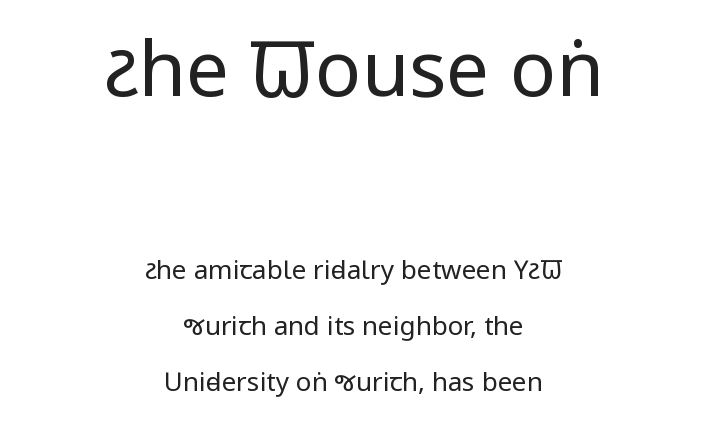
The image shows 77 px regular-weight, condensed sans-serif type, upright; set centered, loose line spacing (2.16x), normal letter spacing, not underlined; the first (top) block is 2.96x larger; low stroke contrast and a large x-height.
